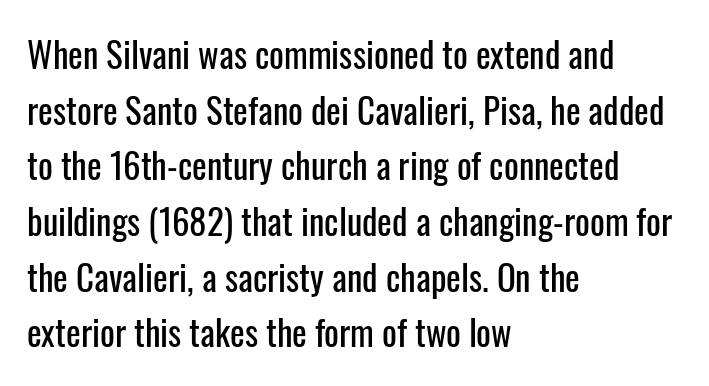
The image shows 35 px condensed sans-serif type, upright; set left-aligned, normal line spacing (1.59x), normal letter spacing, not underlined; low stroke contrast and a medium x-height.
